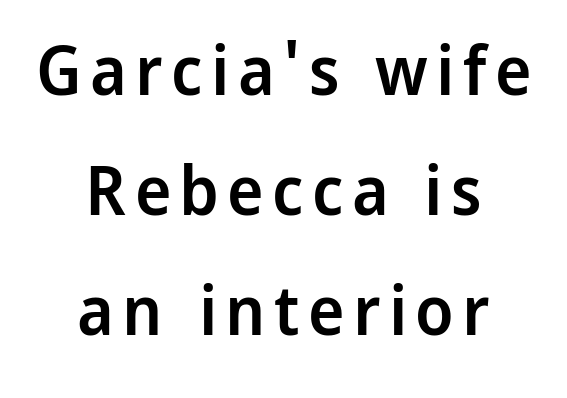
The image shows 69 px semibold sans-serif type, upright; set centered, line spacing 1.74x, not underlined; low stroke contrast and a medium x-height.
